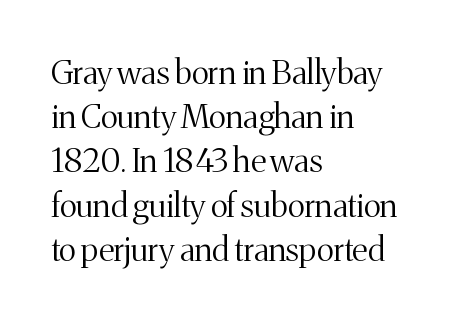
Each word holds together tightly as a unit, with standard inter-letter gaps. This sample uses a serif face. Ascenders rise straight up at ninety degrees. Character widths vary here, with narrow letters taking less room than wide ones. Regarding leading, the lines here are spaced in the standard way.
